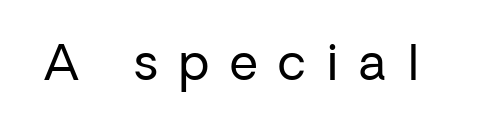
The image shows 49 px regular-weight sans-serif type, upright; set unusually wide letter spacing (+0.43 em), not underlined; low stroke contrast and a medium x-height.
